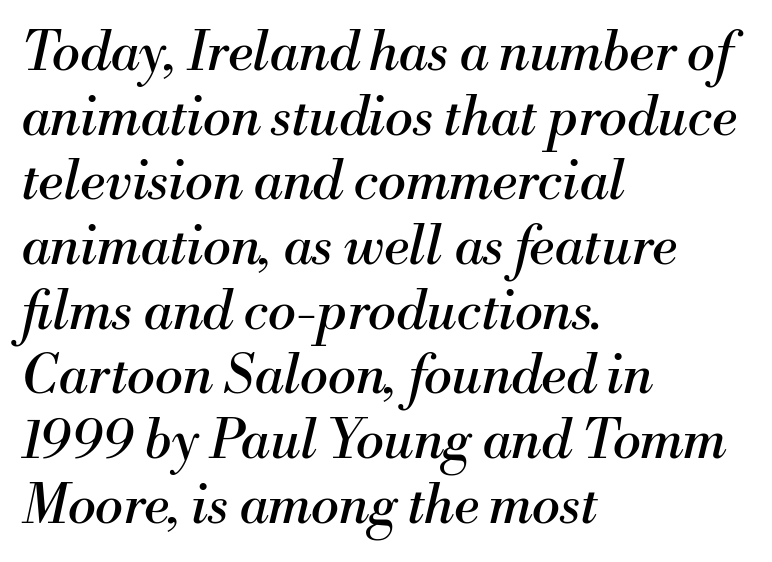
Q: Is the text bold? A: No.
Q: Is the text italic (slanted)? A: Yes, it leans right by about 13 degrees.
Q: Is the typeface a serif or a sans-serif typeface? A: Serif.
Q: Is the text underlined? A: No.
Q: How is the paragraph aligned? A: Left-aligned.
Q: Is the spacing between letters normal or unusually wide? A: Normal.
Q: Width (condensed, normal, or wide)? A: Normal.
Q: Stroke contrast? A: Medium.
Q: x-height? A: Small.
Q: Monospaced? A: No.
